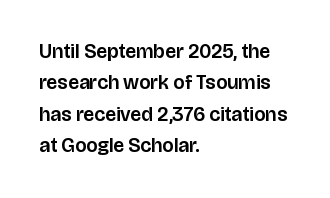
Compared with a centered layout, this one pins lines to the left instead. The space beneath each line is pristine and unruled. The passage shown stacks its lines at a standard gap. Do the letters lean? They stand straight. Spacing between characters is what you'd get straight out of the box.
